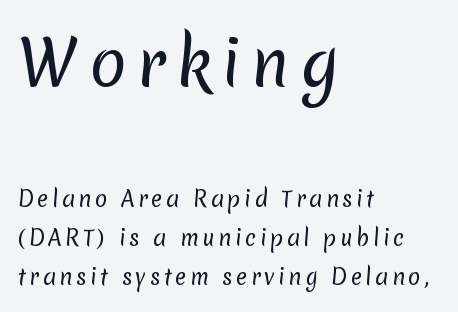
Ink coverage per letter is moderate at most. This rendering employs a face without finishing strokes, i.e., a sans-serif. Each letter keeps its own natural width here, so spacing adapts to shape. The setting favours the left margin, as ordinary paragraphs usually do. The block sitting higher on the canvas is the one with enlarged characters.
